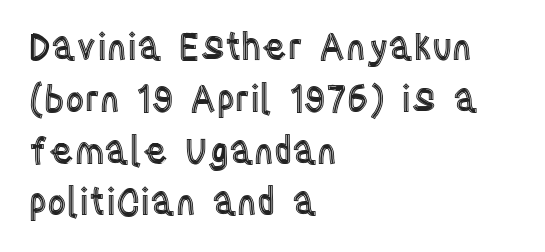
The image shows 37 px condensed type, upright; set left-aligned, normal line spacing (1.4x), normal letter spacing, not underlined; a large x-height.
